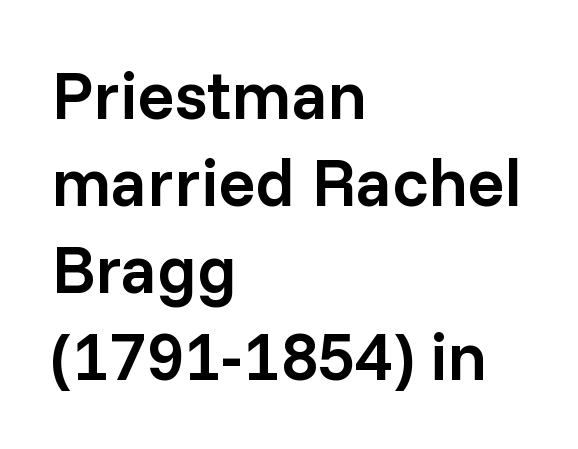
The image shows 68 px semibold sans-serif type, upright; set left-aligned, normal line spacing (1.28x), normal letter spacing, not underlined; low stroke contrast and a medium x-height.
